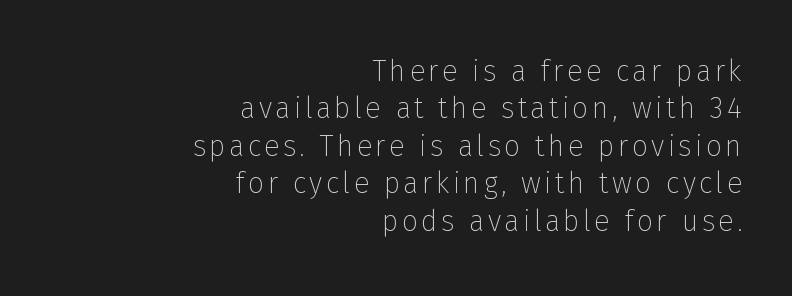
The letters advance in unequal steps, a hallmark of proportional type. Nothing sits at the stroke ends, so this counts as sans-serif. Quick note: underline off. Horizontal alignment here is rightward, an uncommon choice for prose. Vertically, the passage feels balanced, rows spaced as you'd expect. No italicization has been applied; the sample stays upright.
